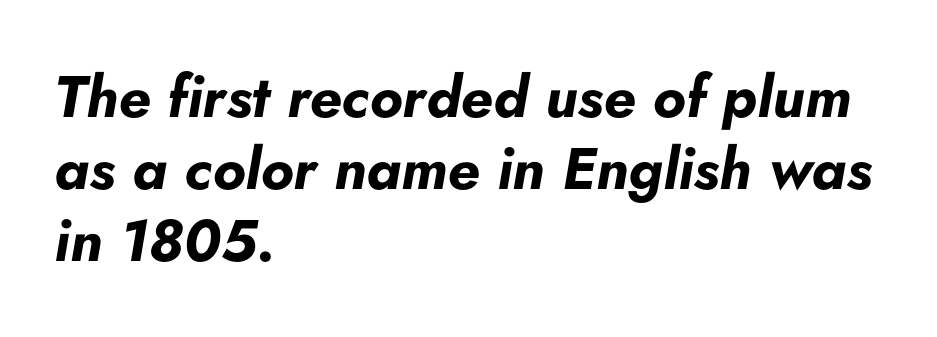
Here the designer chose a conventional face with non-uniform glyph widths. Any mark beneath the type? The region is blank. What weight is shown? A full bold with thick strokes. These lines keep a tight, regular rhythm from letter to letter. One-word summary of the alignment: left. Italic? Definitely — the glyphs are oblique.
